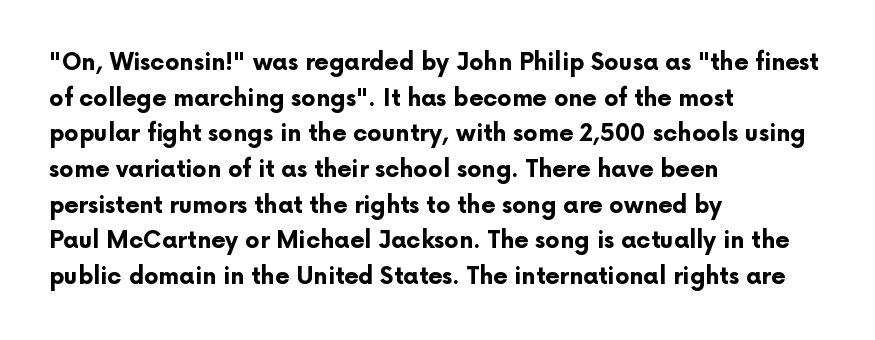
{"italic": "no", "bold": "yes", "underline": "no", "align": "left", "line_spacing": "normal", "line_spacing_ratio": 1.55, "letter_spacing": "normal", "letter_spacing_em": 0.0, "glyph_px": 23}
